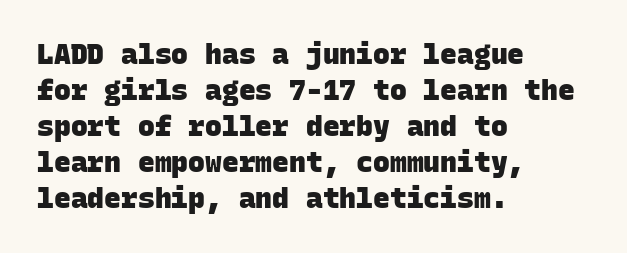
Q: Is the text bold? A: Yes.
Q: Is the typeface a serif or a sans-serif typeface? A: Sans-serif.
Q: Is the text underlined? A: No.
Q: How is the paragraph aligned? A: Left-aligned.
Q: Is the spacing between letters normal or unusually wide? A: Normal.
Q: Is the spacing between lines tight, normal or loose? A: Normal.
Q: Width (condensed, normal, or wide)? A: Normal.
Q: Stroke contrast? A: Low.
Q: x-height? A: Large.
Q: Monospaced? A: Yes.
